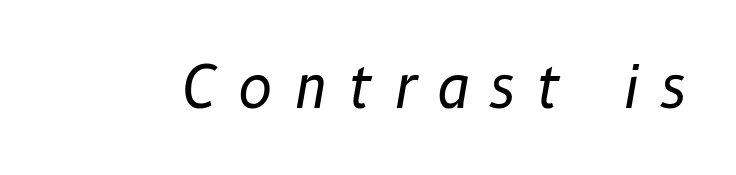
{"italic": "yes", "lean": "right", "slant_degrees": 10, "bold": "no", "weight": "regular", "width": "normal", "stroke_contrast": "low", "x_height": "medium", "monospaced": "no", "underline": "no", "letter_spacing": "wide", "letter_spacing_em": 0.36, "glyph_px": 58}
